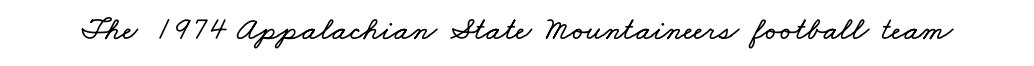
Is this a fixed-width face? No — the glyphs have proportional, varying widths. Beneath every word, the page is bare. You could call the tracking neutral — neither tight nor loose.
